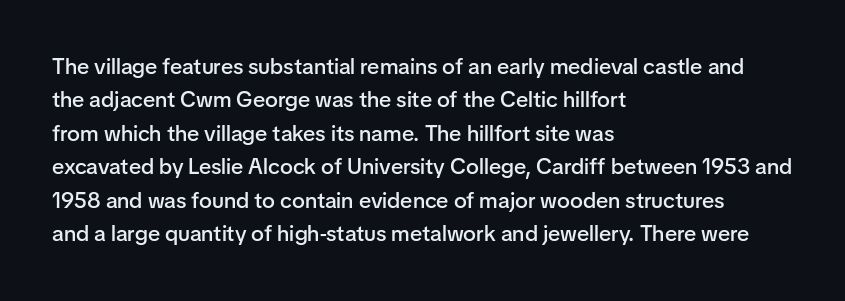
Q: Is the text bold? A: Semi-bold.
Q: Is the text italic (slanted)? A: No, it is upright.
Q: Is the text underlined? A: No.
Q: How is the paragraph aligned? A: Left-aligned.
Q: Is the spacing between letters normal or unusually wide? A: Normal.
Q: Is the spacing between lines tight, normal or loose? A: Normal.
